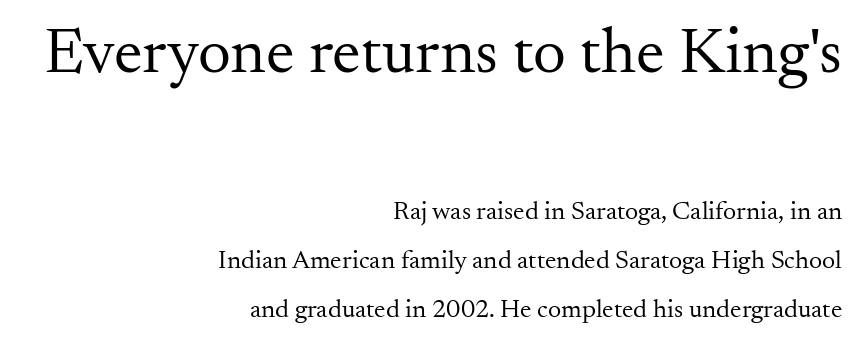
The designer gave the opening block more size than the closing block. These lines keep a tight, regular rhythm from letter to letter. Posture: vertical. Look at the bottom of the vertical strokes: they flare into serifs here. Summary of weight: not heavy and not bold. Proportional: the letters do not fall into vertical columns.
